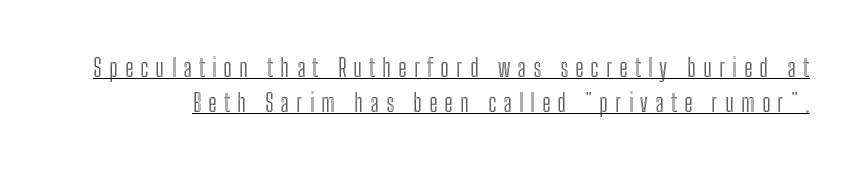
What stands out about the letter spacing? Its width — letters are far apart. Is there an underline? Yes — a line sits under the letters. The lines sit at an ordinary, default distance from one another. The font's upright variant was chosen for this text.
